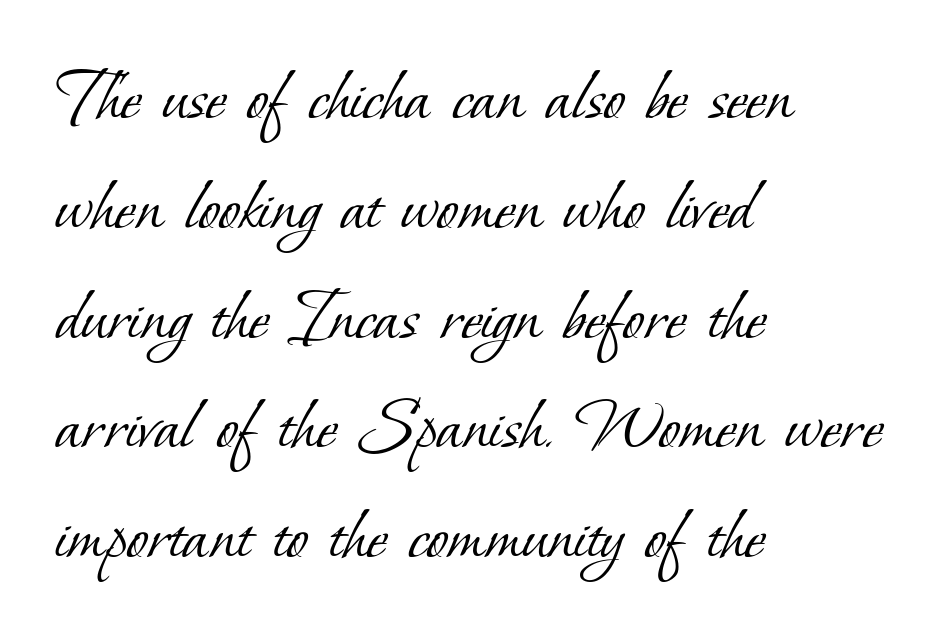
The image shows 79 px light serif type; set left-aligned, normal line spacing (1.39x), normal letter spacing, not underlined; low stroke contrast and a small x-height.
